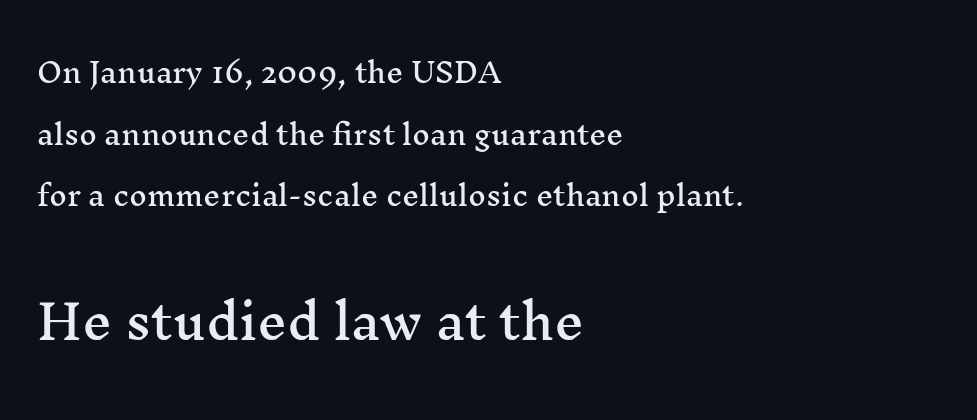
{"serif": "yes", "italic": "no", "width": "wide", "stroke_contrast": "medium", "x_height": "medium", "monospaced": "no", "underline": "no", "align": "left", "line_spacing": "loose", "line_spacing_ratio": 2.28, "letter_spacing": "normal", "letter_spacing_em": 0.0, "larger_block": "second", "size_ratio": 1.74, "glyph_px": 47}
